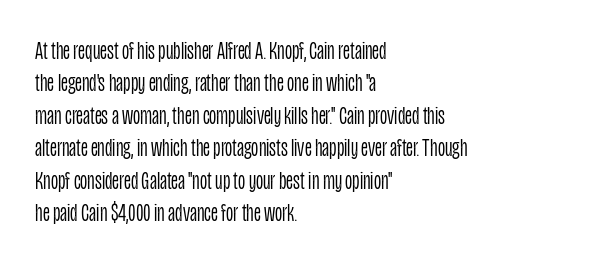
The image shows 25 px text type, upright; set left-aligned, normal line spacing (1.3x), normal letter spacing, not underlined.
